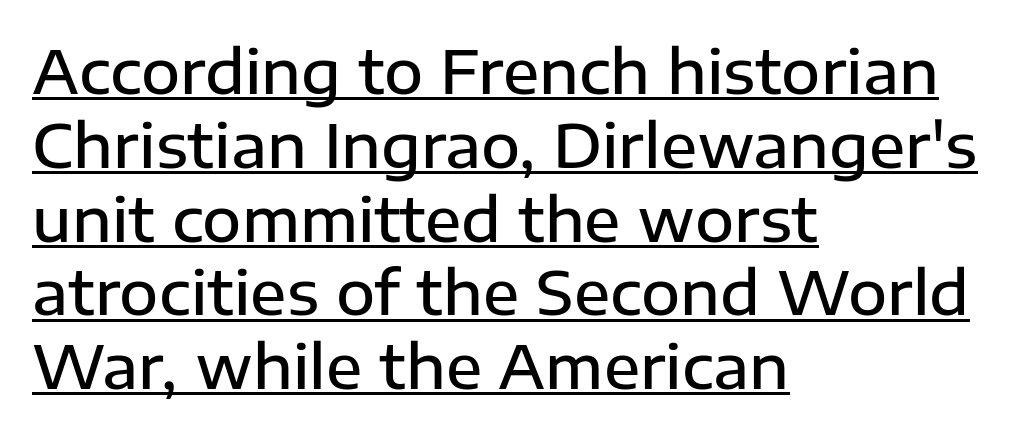
The image shows 60 px semibold sans-serif type, upright; set left-aligned, line spacing 1.23x, normal letter spacing, underlined; low stroke contrast and a medium x-height.
